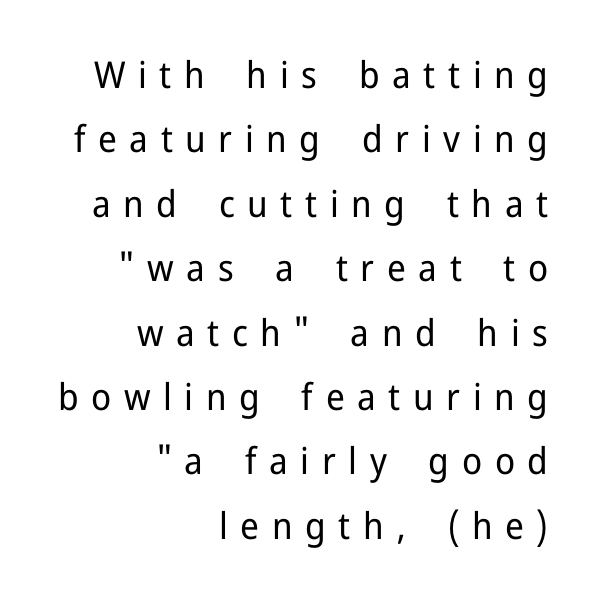
Any mark beneath the type? The region is blank. Classification — sans serif. Reading down the block, your eye finds every line finishing at a fixed right position. The letters advance in unequal steps, a hallmark of proportional type. Is there any slant? The stems are plumb.
